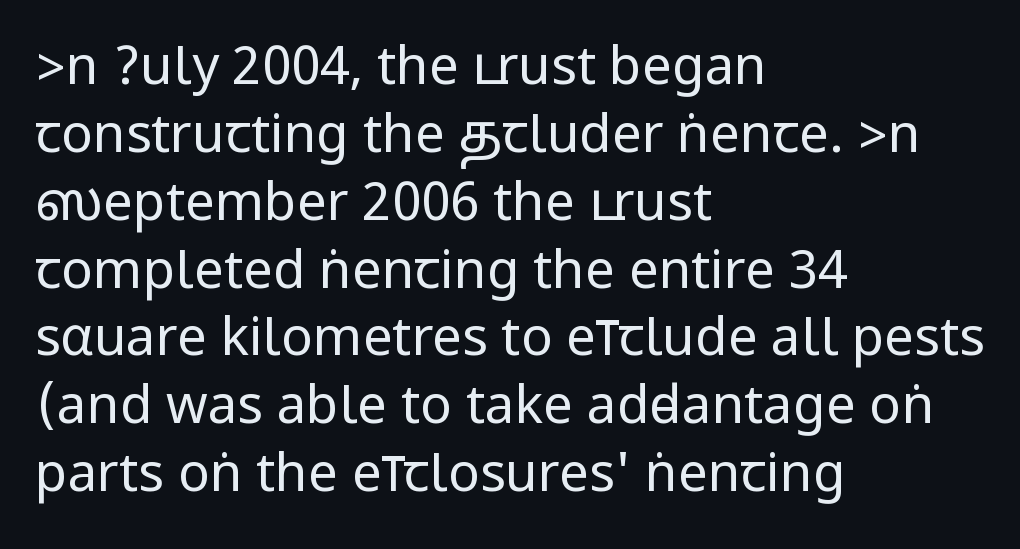
A sans-serif font was chosen for this passage. Caption: face not bold, strokes unweighted. Horizontal bands of white between lines are of average thickness. No word sits above an underline. Words appear dense and cohesive because spacing is normal. This is roman type, the default non-slanted kind.
